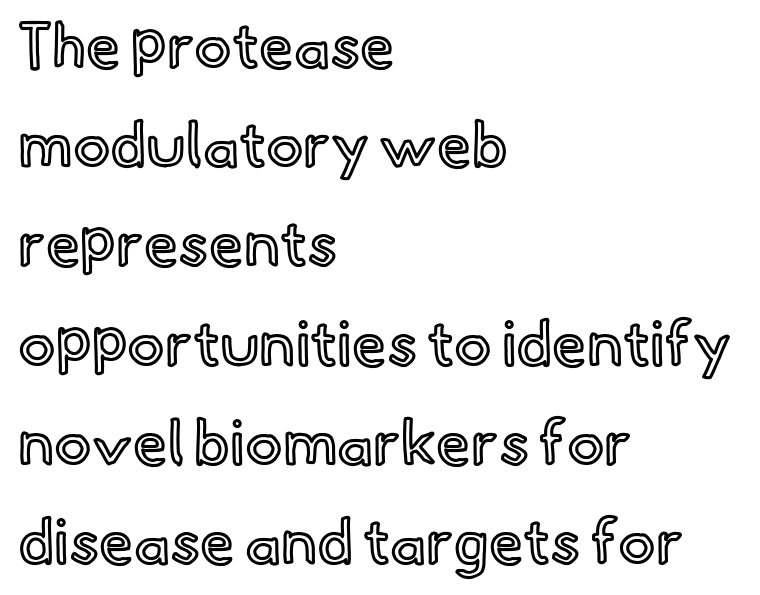
Q: Is the text italic (slanted)? A: No, it is upright.
Q: Is the text underlined? A: No.
Q: How is the paragraph aligned? A: Left-aligned.
Q: Is the spacing between letters normal or unusually wide? A: Normal.
Q: Is the spacing between lines tight, normal or loose? A: Normal.
Q: Width (condensed, normal, or wide)? A: Normal.
Q: x-height? A: Small.
Q: Monospaced? A: No.
